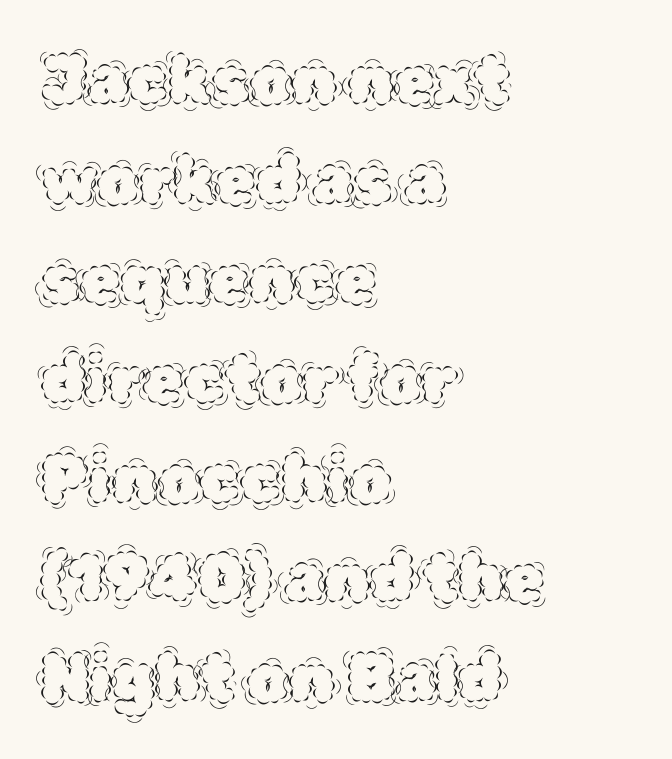
The image shows 66 px thin type, upright; set left-aligned, normal line spacing (1.51x), normal letter spacing, not underlined; a large x-height.
